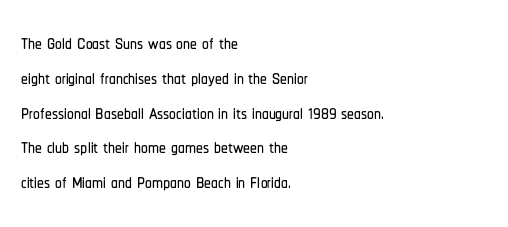
{"italic": "no", "underline": "no", "align": "left", "line_spacing": "normal", "line_spacing_ratio": 1.29, "letter_spacing": "normal", "letter_spacing_em": 0.0, "glyph_px": 27}
